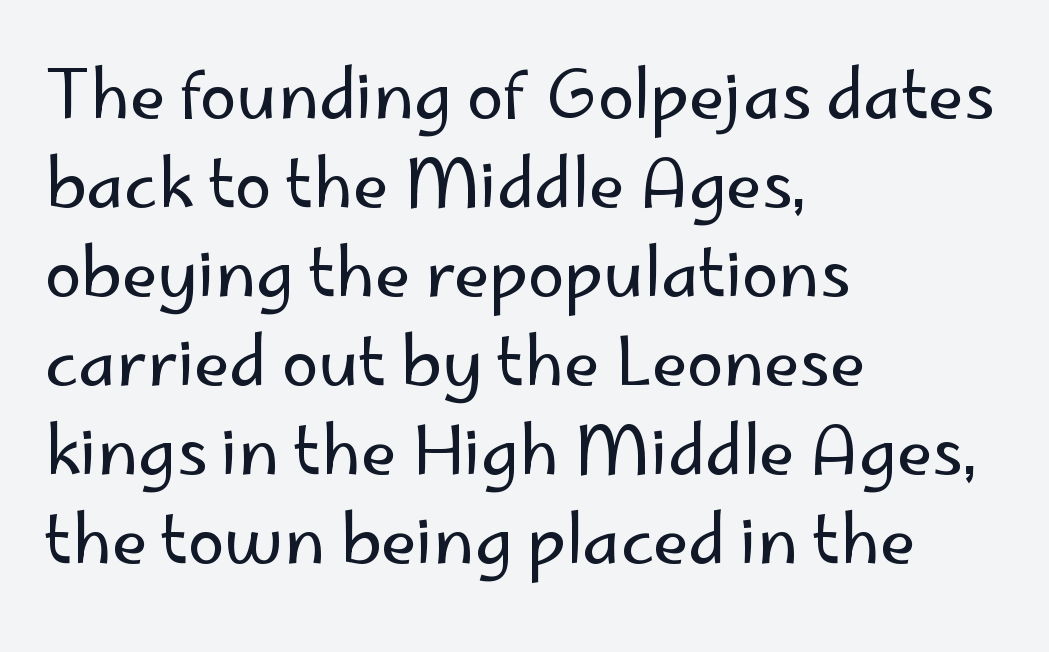
The rendering anchors every line to the left-hand side. Descender tails drop into unmarked territory. Do the characters align in a grid? No, the font is proportional. Think standard paragraph weight, or any step lighter than that. Between one letter and the next there's only the usual sliver of space.
